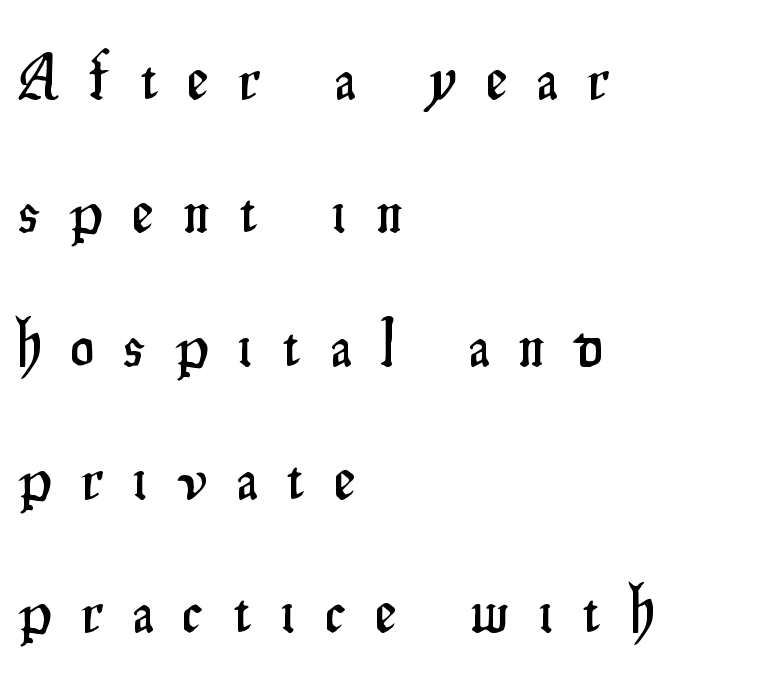
Q: Is the text italic (slanted)? A: No, it is upright.
Q: Is the typeface a serif or a sans-serif typeface? A: Sans-serif.
Q: Is the text underlined? A: No.
Q: How is the paragraph aligned? A: Left-aligned.
Q: Is the spacing between letters normal or unusually wide? A: Unusually wide.
Q: Is the spacing between lines tight, normal or loose? A: Loose.
Q: Width (condensed, normal, or wide)? A: Condensed.
Q: Stroke contrast? A: Low.
Q: x-height? A: Small.
Q: Monospaced? A: No.
